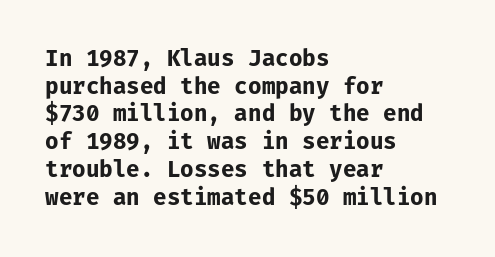
Q: Is the text bold? A: Yes.
Q: Is the text italic (slanted)? A: No, it is upright.
Q: Is the text underlined? A: No.
Q: How is the paragraph aligned? A: Left-aligned.
Q: Is the spacing between letters normal or unusually wide? A: Normal.
Q: Is the spacing between lines tight, normal or loose? A: Normal.
